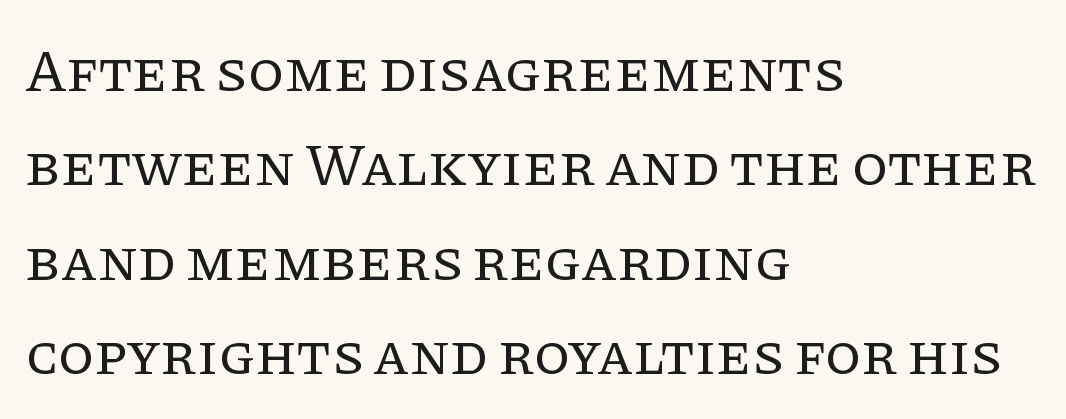
{"serif": "yes", "italic": "no", "bold": "no", "weight": "regular", "width": "normal", "stroke_contrast": "low", "x_height": "large", "monospaced": "no", "underline": "no", "align": "left", "line_spacing": "normal", "line_spacing_ratio": 1.6, "letter_spacing": "normal", "letter_spacing_em": 0.0, "glyph_px": 59}
